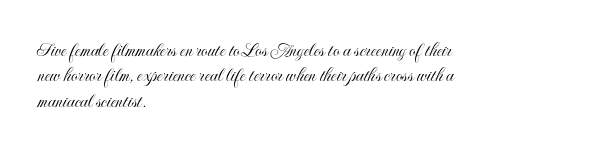
The image shows 21 px text type; set left-aligned, line spacing 1.21x, normal letter spacing, not underlined.
